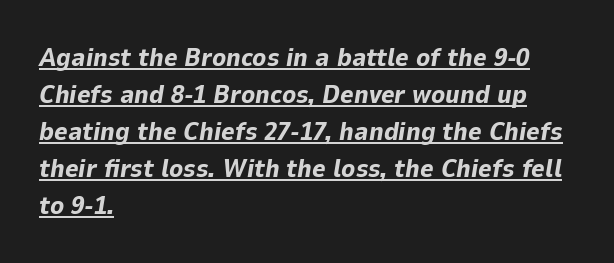
How are the letters spaced? Ordinarily, with no added tracking. The rag falls on the right side of this text block. The face used here has a pronounced slope to its letters. The typesetter has applied underlining to the passage shown. Evenly set lines give the paragraph a standard silhouette. The letters are bold, with thick, heavy strokes.
